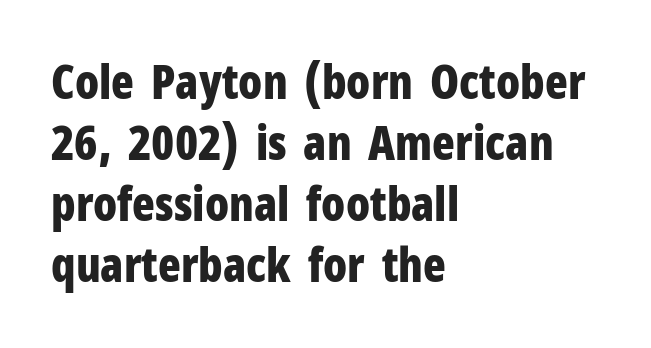
Each row of text sits above clean, open space. This is sans-serif lettering, the kind often seen on screens and signage. This sample has the flowing, uneven cadence of proportional lettering. Characters follow at the spacing the type designer built in.
